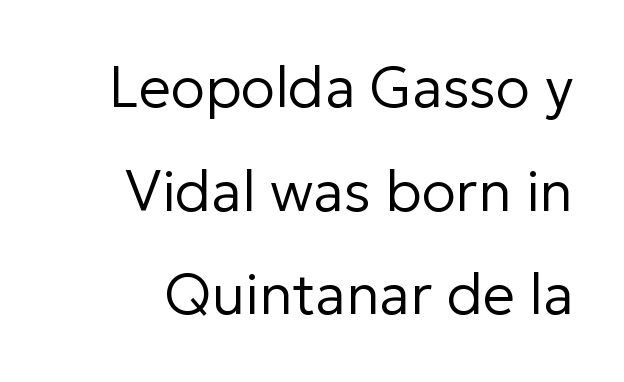
Q: Is the text bold? A: No.
Q: Is the text italic (slanted)? A: No, it is upright.
Q: Is the typeface a serif or a sans-serif typeface? A: Sans-serif.
Q: Is the text underlined? A: No.
Q: Is the spacing between letters normal or unusually wide? A: Normal.
Q: Width (condensed, normal, or wide)? A: Normal.
Q: Stroke contrast? A: Low.
Q: x-height? A: Medium.
Q: Monospaced? A: No.
